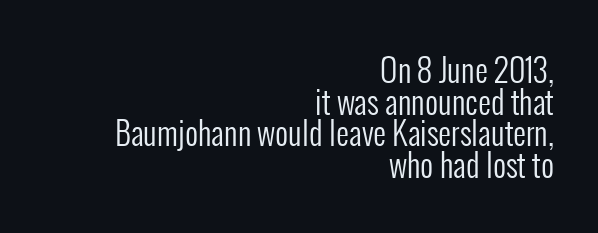
{"serif": "no", "italic": "no", "bold": "no", "weight": "regular", "width": "condensed", "stroke_contrast": "low", "x_height": "medium", "monospaced": "no", "underline": "no", "align": "right", "line_spacing": "tight", "line_spacing_ratio": 0.99, "letter_spacing": "normal", "letter_spacing_em": 0.0, "glyph_px": 32}
